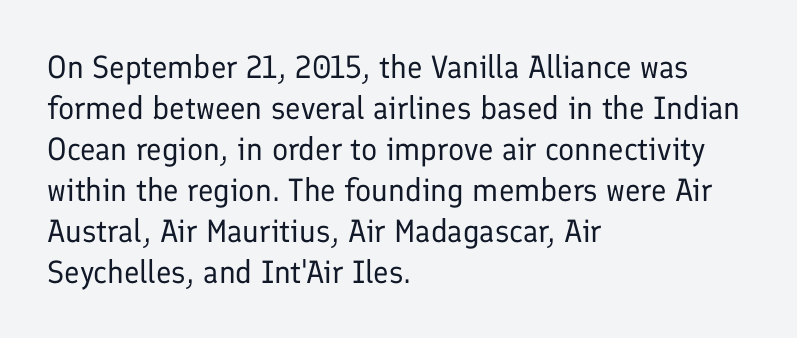
The image shows 32 px regular-weight sans-serif type, upright; set left-aligned, normal line spacing (1.28x), normal letter spacing, not underlined; low stroke contrast and a medium x-height.
